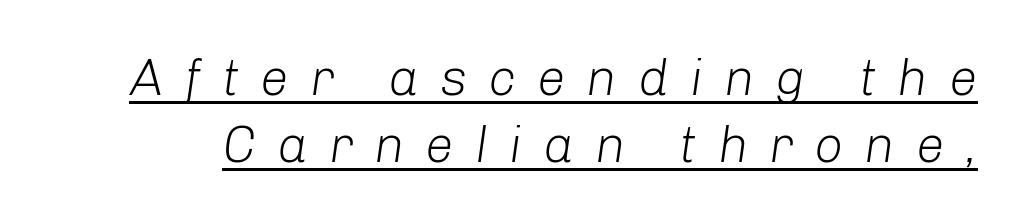
{"italic": "yes", "lean": "right", "slant_degrees": 8, "bold": "no", "weight": "light", "width": "normal", "stroke_contrast": "low", "x_height": "medium", "monospaced": "no", "underline": "yes", "line_spacing": "normal", "line_spacing_ratio": 1.31, "letter_spacing": "wide", "letter_spacing_em": 0.41, "glyph_px": 51}
